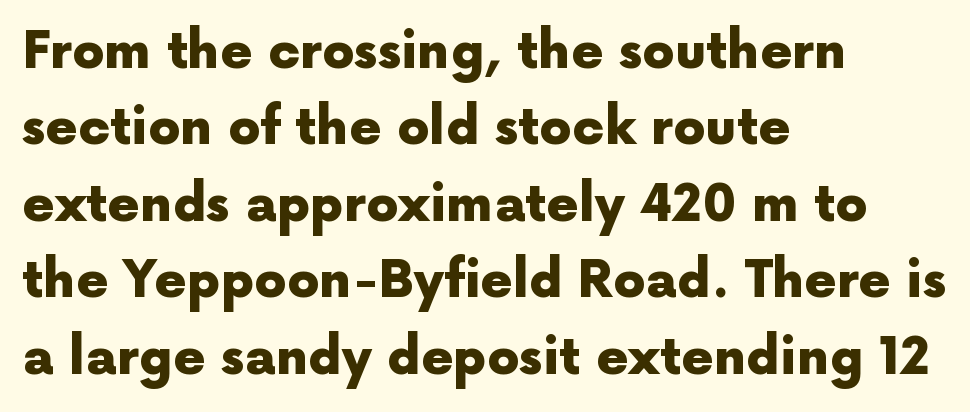
Heavy, bold letterforms. The glyphs in this specimen are sans serif. Successive baselines arrive at the customary interval. The lettering stays uniformly vertical, giving the passage a roman look. How are the letters spaced? Ordinarily, with no added tracking. The passage shown is not underscored anywhere.
